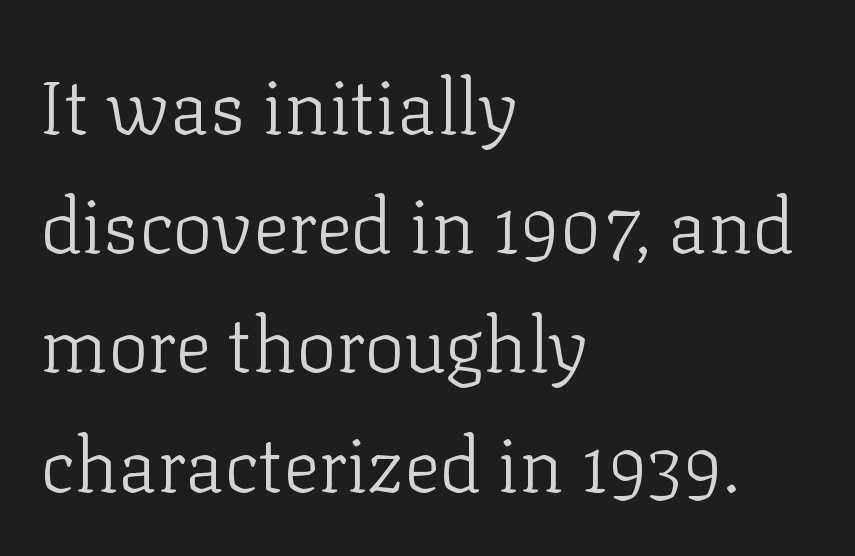
Q: Is the text bold? A: No.
Q: Is the text italic (slanted)? A: No, it is upright.
Q: Is the typeface a serif or a sans-serif typeface? A: Serif.
Q: Is the text underlined? A: No.
Q: How is the paragraph aligned? A: Left-aligned.
Q: Is the spacing between letters normal or unusually wide? A: Normal.
Q: Is the spacing between lines tight, normal or loose? A: Normal.
Q: Width (condensed, normal, or wide)? A: Normal.
Q: Stroke contrast? A: Low.
Q: x-height? A: Medium.
Q: Monospaced? A: No.
